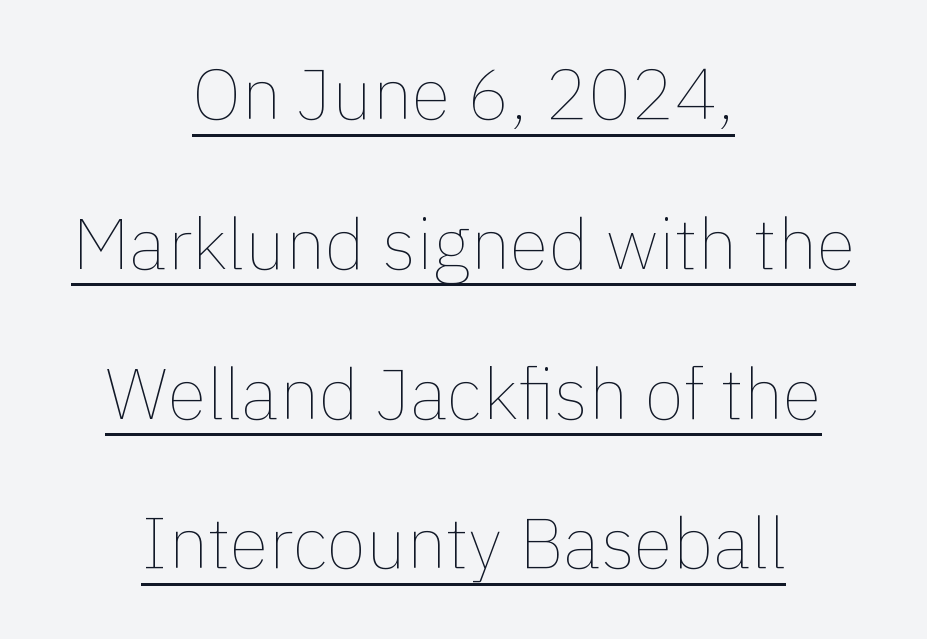
Q: Is the text bold? A: No.
Q: Is the text italic (slanted)? A: No, it is upright.
Q: Is the text underlined? A: Yes.
Q: How is the paragraph aligned? A: Centered.
Q: Is the spacing between letters normal or unusually wide? A: Normal.
Q: Is the spacing between lines tight, normal or loose? A: Loose.
Q: Width (condensed, normal, or wide)? A: Normal.
Q: Stroke contrast? A: Low.
Q: x-height? A: Medium.
Q: Monospaced? A: No.
